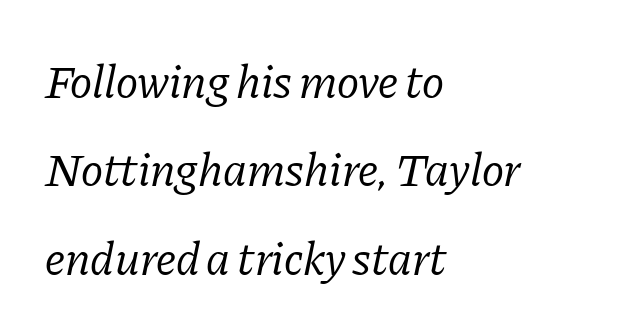
{"serif": "yes", "italic": "yes", "lean": "right", "slant_degrees": 11, "bold": "no", "weight": "regular", "width": "normal", "stroke_contrast": "low", "x_height": "medium", "monospaced": "no", "underline": "no", "align": "left", "line_spacing_ratio": 1.88, "letter_spacing": "normal", "letter_spacing_em": 0.0, "glyph_px": 47}
